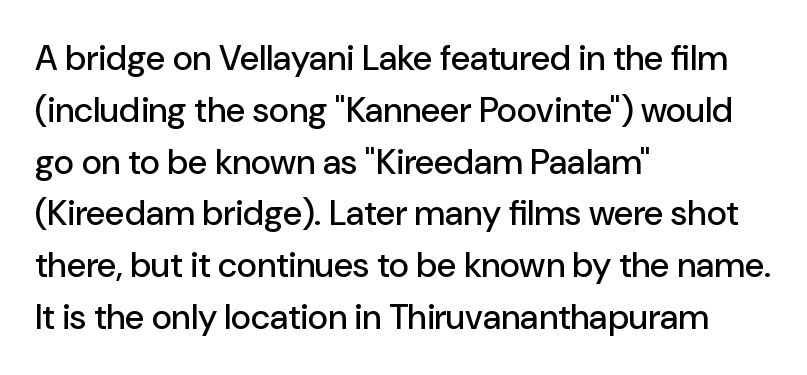
Q: Is the text italic (slanted)? A: No, it is upright.
Q: Is the typeface a serif or a sans-serif typeface? A: Sans-serif.
Q: Is the text underlined? A: No.
Q: How is the paragraph aligned? A: Left-aligned.
Q: Is the spacing between letters normal or unusually wide? A: Normal.
Q: Is the spacing between lines tight, normal or loose? A: Normal.
Q: Width (condensed, normal, or wide)? A: Normal.
Q: Stroke contrast? A: Low.
Q: x-height? A: Medium.
Q: Monospaced? A: No.
